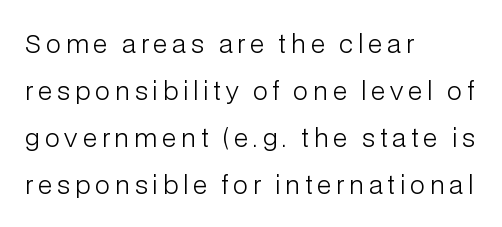
The image shows 25 px text type, upright; set left-aligned, line spacing 1.88x, unusually wide letter spacing (+0.2 em), not underlined.
